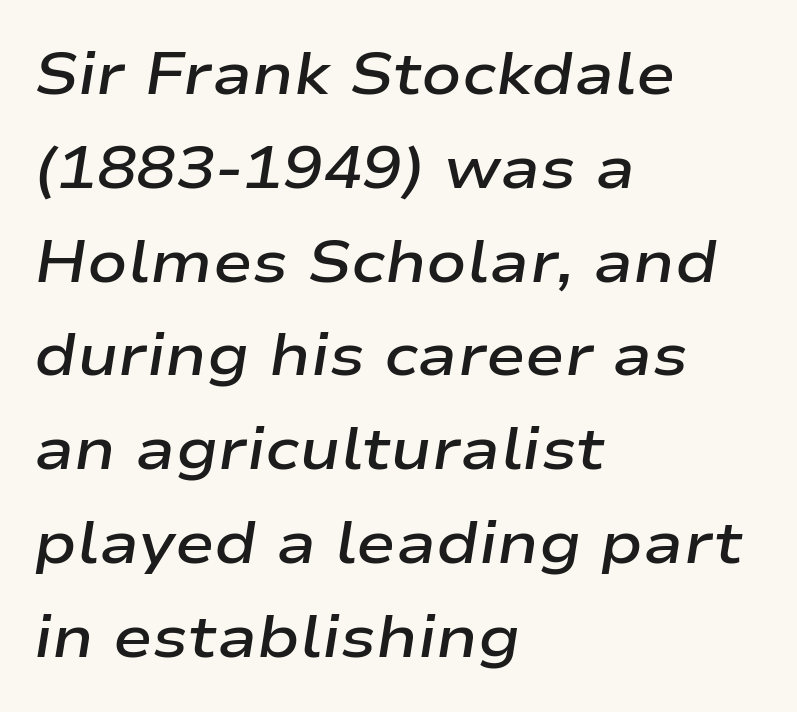
Q: Is the text bold? A: Semi-bold.
Q: Is the text italic (slanted)? A: Yes, it leans right by about 9 degrees.
Q: Is the text underlined? A: No.
Q: How is the paragraph aligned? A: Left-aligned.
Q: Is the spacing between letters normal or unusually wide? A: Normal.
Q: Is the spacing between lines tight, normal or loose? A: Normal.
Q: Width (condensed, normal, or wide)? A: Wide.
Q: Stroke contrast? A: Low.
Q: x-height? A: Medium.
Q: Monospaced? A: No.
